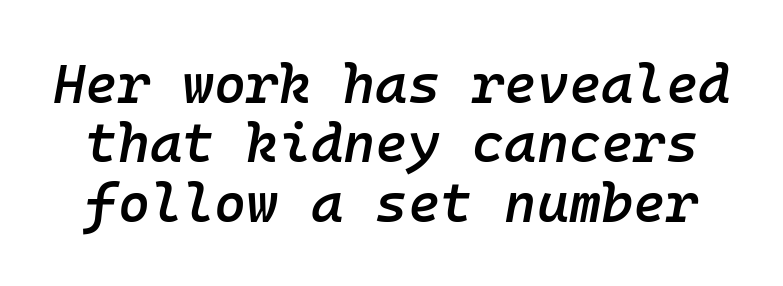
Q: Is the text bold? A: Semi-bold.
Q: Is the text italic (slanted)? A: Yes, it leans right by about 10 degrees.
Q: Is the text underlined? A: No.
Q: Is the spacing between letters normal or unusually wide? A: Normal.
Q: Is the spacing between lines tight, normal or loose? A: Tight.
Q: Width (condensed, normal, or wide)? A: Normal.
Q: Stroke contrast? A: Low.
Q: x-height? A: Medium.
Q: Monospaced? A: Yes.
